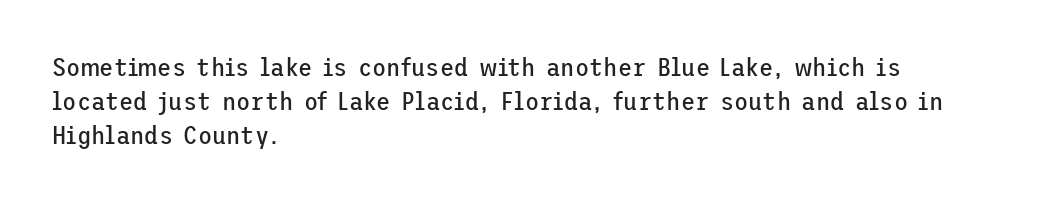
{"italic": "no", "bold": "no", "underline": "no", "align": "left", "line_spacing": "normal", "line_spacing_ratio": 1.3, "letter_spacing": "normal", "letter_spacing_em": 0.0, "glyph_px": 26}
